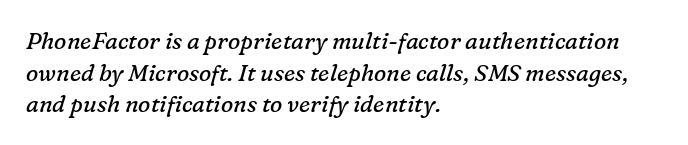
These glyphs show unthickened strokes, regular width or finer. The strip under each line holds only bare page. Short note: letters normally spaced. A typesetter would call this leading conventional body-copy spacing. Tall strokes in this sample are angled rather than plumb.
